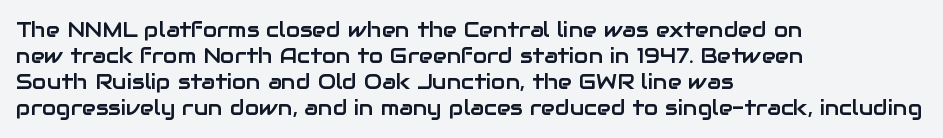
The typesetter chose a ragged-right arrangement here. The type sits square on the baseline with zero lean. There is no visible air inserted between adjacent glyphs. Has an underline been added? It has not.
